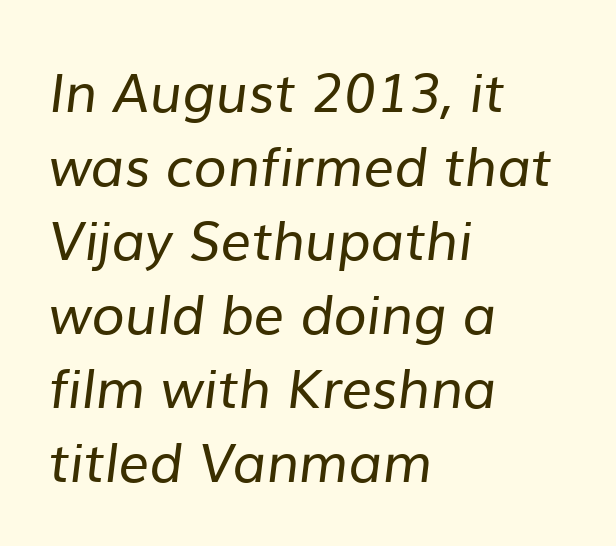
Character widths vary here, with narrow letters taking less room than wide ones. No letter is thick-stroked: the sample isn't bold. Descenders hang freely into open space. The face used here is rendered with its standard letterfit. In terms of letterform style, serifs are entirely absent. This rendering uses left alignment, leaving the right contour irregular.
